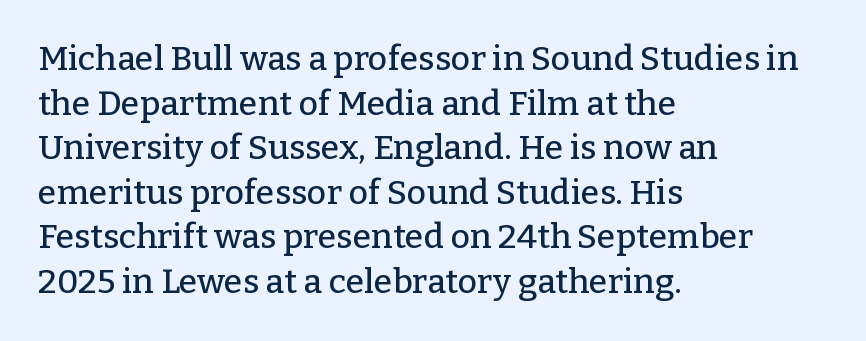
Unmarked baselines from the first word to the last. A typesetter would mark this as roman, not italic. Each letter keeps its own natural width here, so spacing adapts to shape. Tracking here is standard; glyphs follow each other at the usual distance. You can tell from the footed stems that serif type was used.
